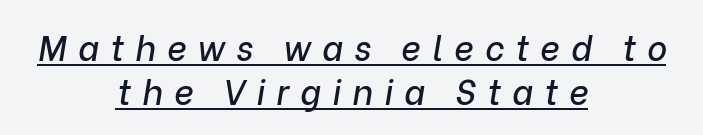
The image shows 34 px text type, italic (leaning right); set centered, normal line spacing (1.29x), unusually wide letter spacing (+0.33 em), underlined; low stroke contrast and a medium x-height.
